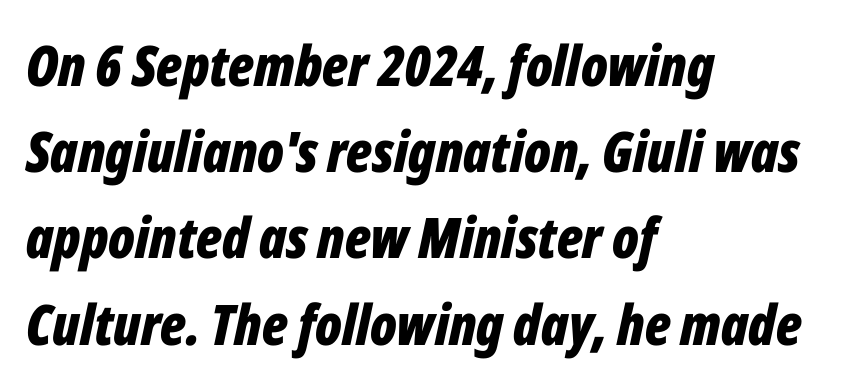
Is this a fixed-width face? No — the glyphs have proportional, varying widths. What's the leading like? Ordinary, nothing unusual. Horizontal alignment here is leftward, the default for most running prose. The gap between lines stays unmarked. Look at the tracking — it's just the regular setting, nothing added. Is the type bold? Yes — the strokes are clearly thick and heavy.
